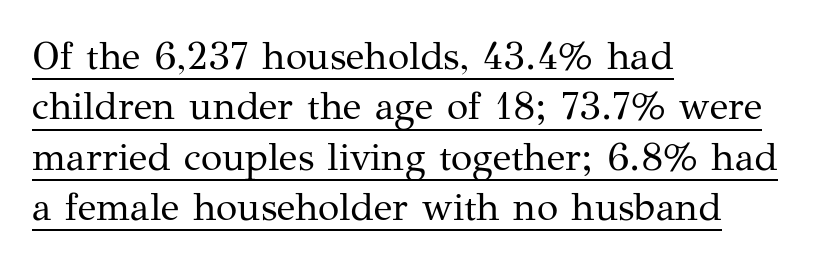
{"serif": "yes", "italic": "no", "bold": "no", "weight": "regular", "width": "normal", "stroke_contrast": "medium", "x_height": "medium", "monospaced": "no", "underline": "yes", "align": "left", "line_spacing": "normal", "line_spacing_ratio": 1.29, "letter_spacing": "normal", "letter_spacing_em": 0.0, "glyph_px": 39}
